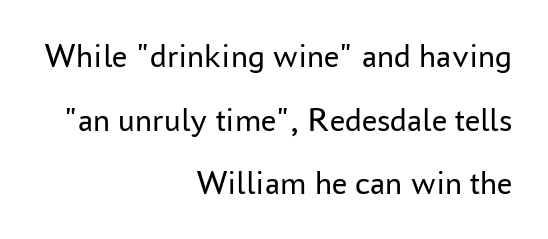
The strip under each line holds only bare page. The paragraph shown leans on its right margin. This sample has the flowing, uneven cadence of proportional lettering. Glyph-to-glyph distance matches everyday printed text. Stroke thickness stays within the range of a standard reading face or lighter. The characters display no serif detailing; their extremities are plain.
